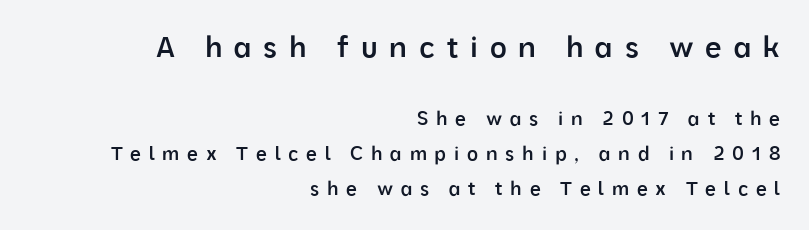
Anything drawn beneath the words? Only blank space. The letterforms stand isolated, each surrounded by extra space. Firm but not heavy-handed strokes: this text is semibold. Character widths vary here, with narrow letters taking less room than wide ones. Notice how the passage keeps a crisp vertical edge on the right only.
